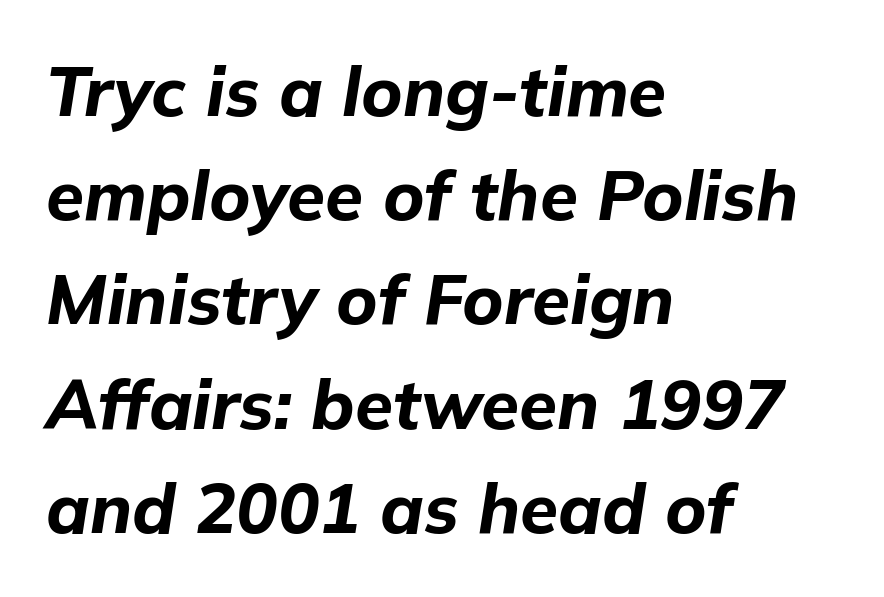
The image shows 69 px bold type, italic (leaning right); set left-aligned, normal line spacing (1.51x), normal letter spacing, not underlined; low stroke contrast and a medium x-height.
